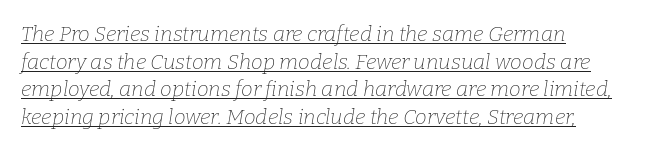
Q: Is the text bold? A: No.
Q: Is the text italic (slanted)? A: Yes, it leans right by about 9 degrees.
Q: Is the text underlined? A: Yes.
Q: How is the paragraph aligned? A: Left-aligned.
Q: Is the spacing between letters normal or unusually wide? A: Normal.
Q: Is the spacing between lines tight, normal or loose? A: Normal.
